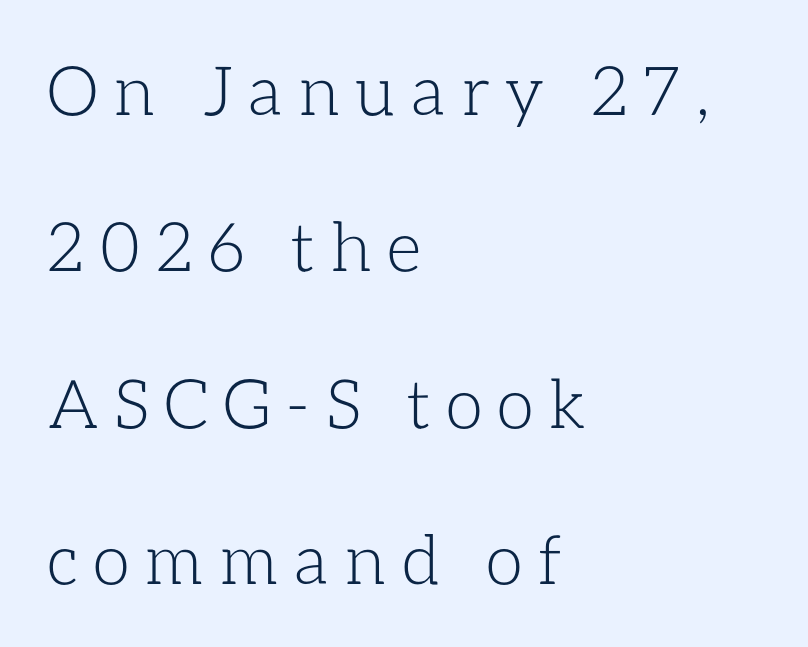
The image shows 68 px light type, upright; set left-aligned, loose line spacing (2.3x), unusually wide letter spacing (+0.22 em), not underlined; low stroke contrast and a medium x-height.
